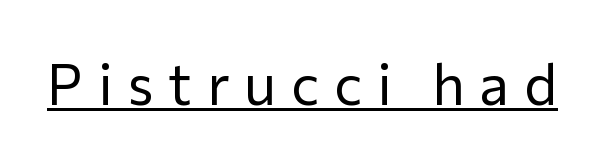
The image shows 57 px regular-weight sans-serif type, upright; set unusually wide letter spacing (+0.26 em), underlined; low stroke contrast and a medium x-height.
